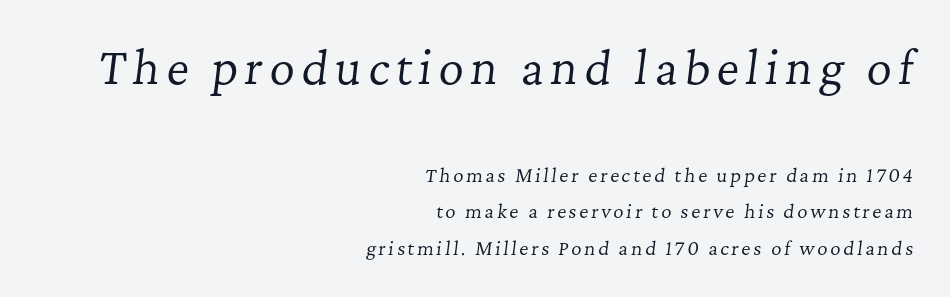
{"serif": "yes", "italic": "yes", "lean": "right", "slant_degrees": 7, "bold": "no", "weight": "regular", "width": "normal", "stroke_contrast": "low", "x_height": "medium", "monospaced": "no", "underline": "no", "align": "right", "line_spacing": "loose", "line_spacing_ratio": 2.03, "larger_block": "first", "size_ratio": 2.44, "glyph_px": 44}
